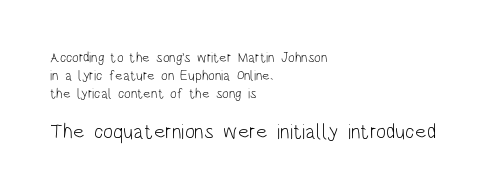
There is no visible air inserted between adjacent glyphs. Posture: vertical. Casual observation: everything's shoved over to the left. The designer gave the closing block more size than the opening block.
